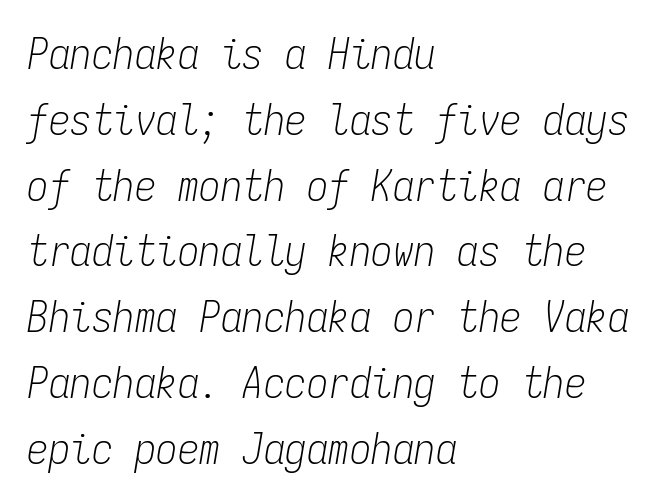
Q: Is the text bold? A: No.
Q: Is the text italic (slanted)? A: Yes, it leans right by about 9 degrees.
Q: Is the text underlined? A: No.
Q: How is the paragraph aligned? A: Left-aligned.
Q: Is the spacing between letters normal or unusually wide? A: Normal.
Q: Is the spacing between lines tight, normal or loose? A: Normal.
Q: Width (condensed, normal, or wide)? A: Condensed.
Q: Stroke contrast? A: Low.
Q: x-height? A: Medium.
Q: Monospaced? A: Yes.
